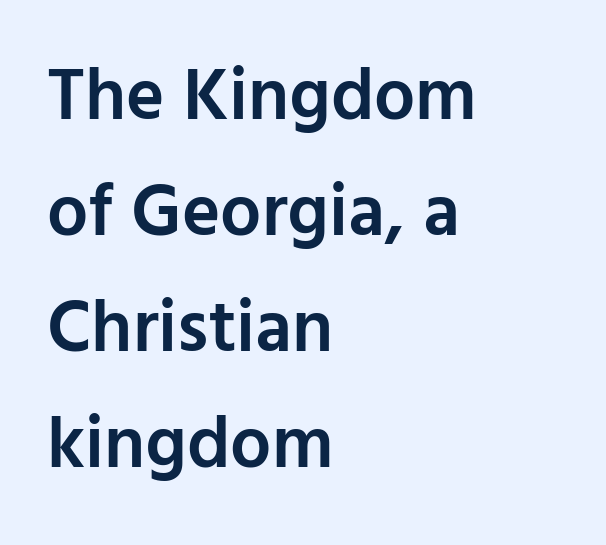
The image shows 73 px semibold sans-serif type, upright; set left-aligned, normal line spacing (1.59x), normal letter spacing, not underlined; low stroke contrast and a medium x-height.
